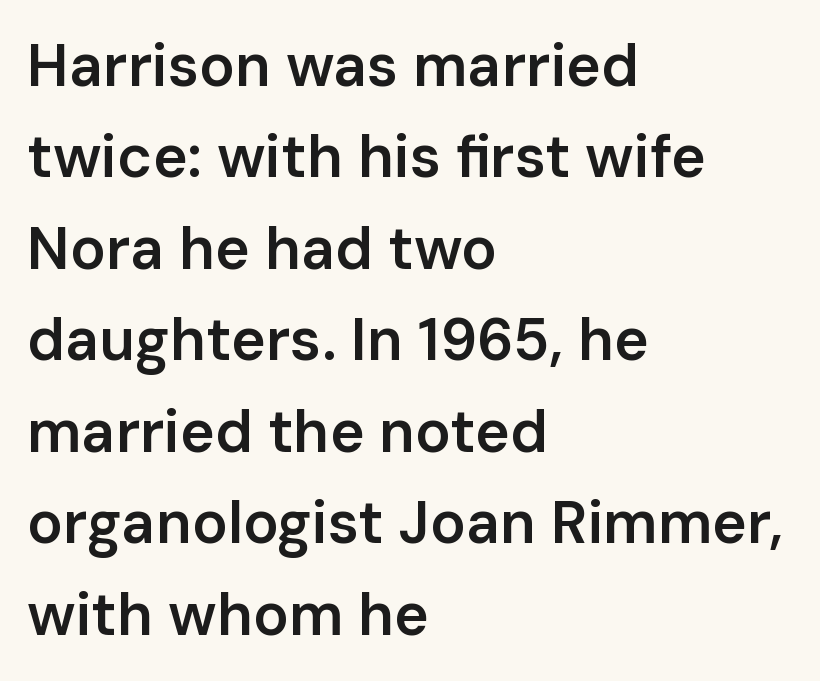
{"serif": "no", "italic": "no", "bold": "semi", "weight": "semibold", "width": "normal", "stroke_contrast": "low", "x_height": "medium", "monospaced": "no", "underline": "no", "align": "left", "line_spacing": "normal", "line_spacing_ratio": 1.55, "letter_spacing": "normal", "letter_spacing_em": 0.0, "glyph_px": 59}
